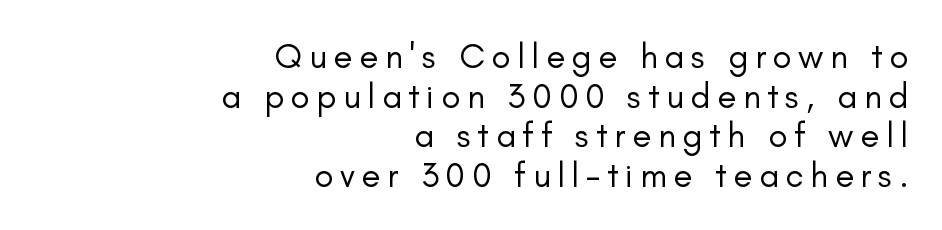
Q: Is the text bold? A: No.
Q: Is the text italic (slanted)? A: No, it is upright.
Q: Is the typeface a serif or a sans-serif typeface? A: Sans-serif.
Q: Is the text underlined? A: No.
Q: How is the paragraph aligned? A: Right-aligned.
Q: Is the spacing between lines tight, normal or loose? A: Tight.
Q: Width (condensed, normal, or wide)? A: Normal.
Q: Stroke contrast? A: Low.
Q: x-height? A: Small.
Q: Monospaced? A: No.
